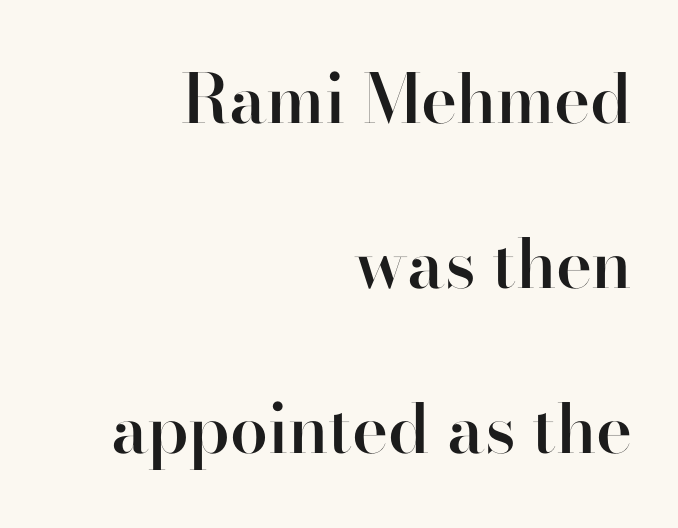
{"serif": "yes", "italic": "no", "bold": "semi", "weight": "semibold", "width": "normal", "stroke_contrast": "high", "x_height": "small", "monospaced": "no", "underline": "no", "align": "right", "line_spacing": "loose", "line_spacing_ratio": 2.43, "letter_spacing": "normal", "letter_spacing_em": 0.0, "glyph_px": 68}
